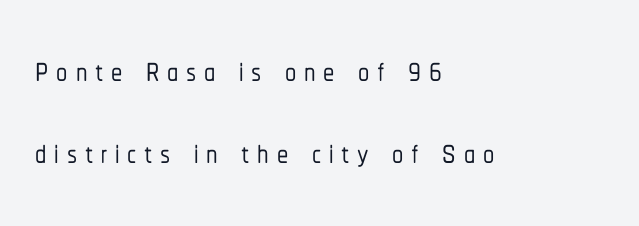
The image shows 45 px condensed sans-serif type, upright; set left-aligned, line spacing 1.82x, not underlined; low stroke contrast and a medium x-height.
